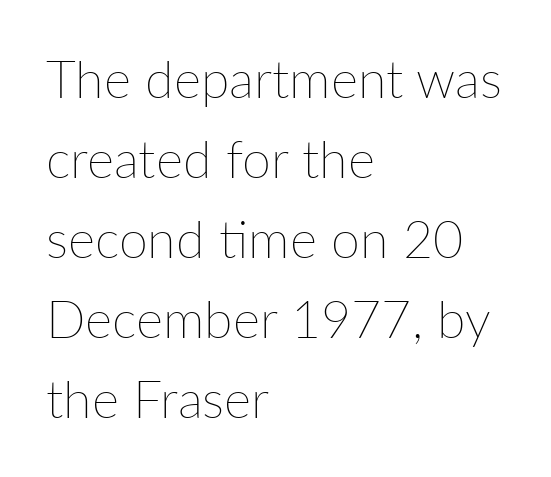
Q: Is the text bold? A: No.
Q: Is the text italic (slanted)? A: No, it is upright.
Q: Is the text underlined? A: No.
Q: How is the paragraph aligned? A: Left-aligned.
Q: Is the spacing between letters normal or unusually wide? A: Normal.
Q: Is the spacing between lines tight, normal or loose? A: Normal.
Q: Width (condensed, normal, or wide)? A: Normal.
Q: Stroke contrast? A: Low.
Q: x-height? A: Medium.
Q: Monospaced? A: No.
